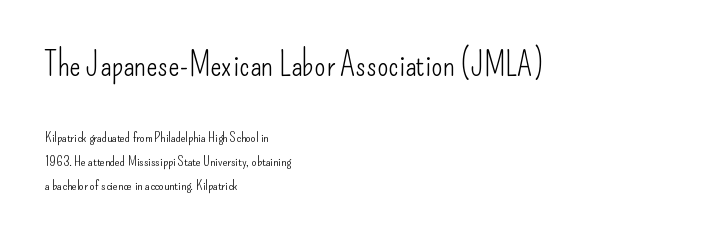
{"serif": "no", "italic": "no", "bold": "no", "weight": "light", "width": "condensed", "stroke_contrast": "low", "x_height": "small", "monospaced": "no", "underline": "no", "align": "left", "line_spacing_ratio": 1.72, "letter_spacing": "normal", "letter_spacing_em": 0.0, "larger_block": "first", "size_ratio": 2.36, "glyph_px": 33}
